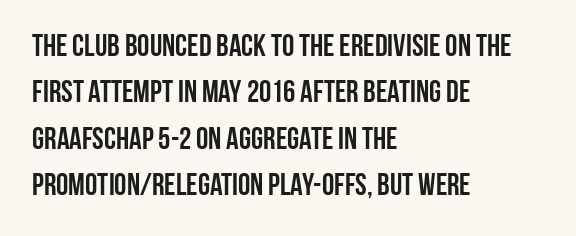
The image shows 31 px condensed sans-serif type, upright; set left-aligned, normal line spacing (1.5x), normal letter spacing, not underlined; low stroke contrast and a large x-height.
